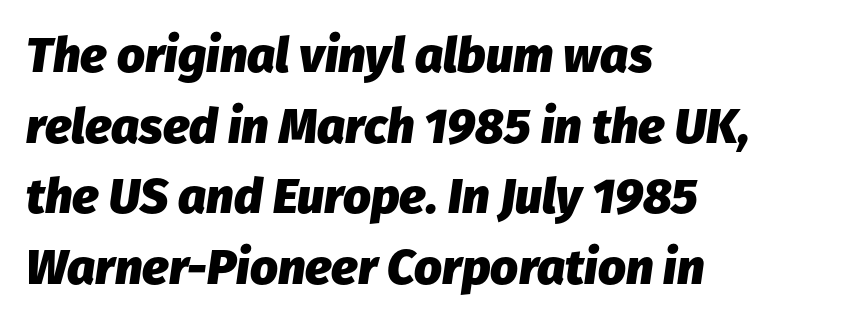
Q: Is the text bold? A: Yes.
Q: Is the text italic (slanted)? A: Yes, it leans right by about 8 degrees.
Q: Is the text underlined? A: No.
Q: How is the paragraph aligned? A: Left-aligned.
Q: Is the spacing between letters normal or unusually wide? A: Normal.
Q: Is the spacing between lines tight, normal or loose? A: Normal.
Q: Width (condensed, normal, or wide)? A: Normal.
Q: Stroke contrast? A: Low.
Q: x-height? A: Medium.
Q: Monospaced? A: No.
